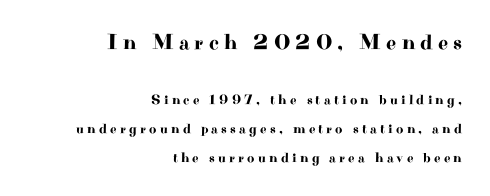
Q: Is the text italic (slanted)? A: No, it is upright.
Q: Is the text underlined? A: No.
Q: How is the paragraph aligned? A: Right-aligned.
Q: Is the spacing between letters normal or unusually wide? A: Unusually wide.
Q: Is the spacing between lines tight, normal or loose? A: Loose.
Q: Which block of text is set in a larger size, the first (top) or the second (bottom)? A: The first (top) one.
